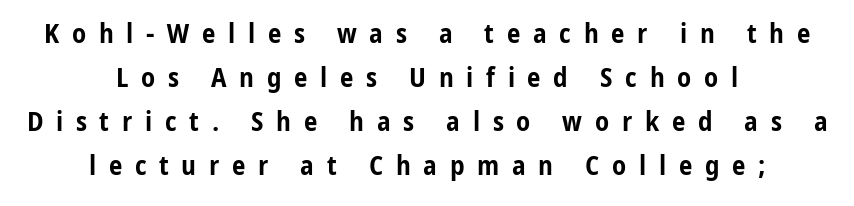
The image shows 27 px bold type, upright; set centered, normal line spacing (1.63x), unusually wide letter spacing (+0.47 em), not underlined.
